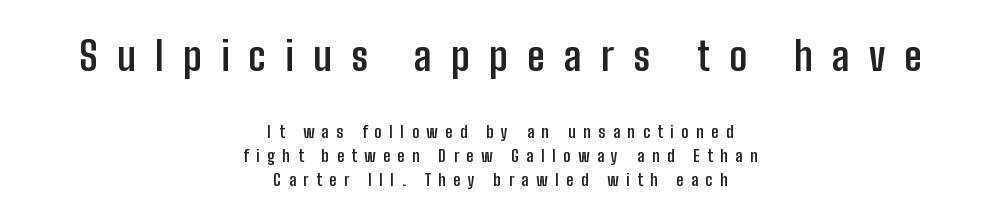
{"serif": "no", "italic": "no", "bold": "yes", "weight": "semibold", "width": "condensed", "stroke_contrast": "low", "x_height": "medium", "monospaced": "no", "underline": "no", "align": "center", "line_spacing": "normal", "line_spacing_ratio": 1.48, "letter_spacing": "wide", "letter_spacing_em": 0.48, "larger_block": "first", "size_ratio": 2.5, "glyph_px": 40}
